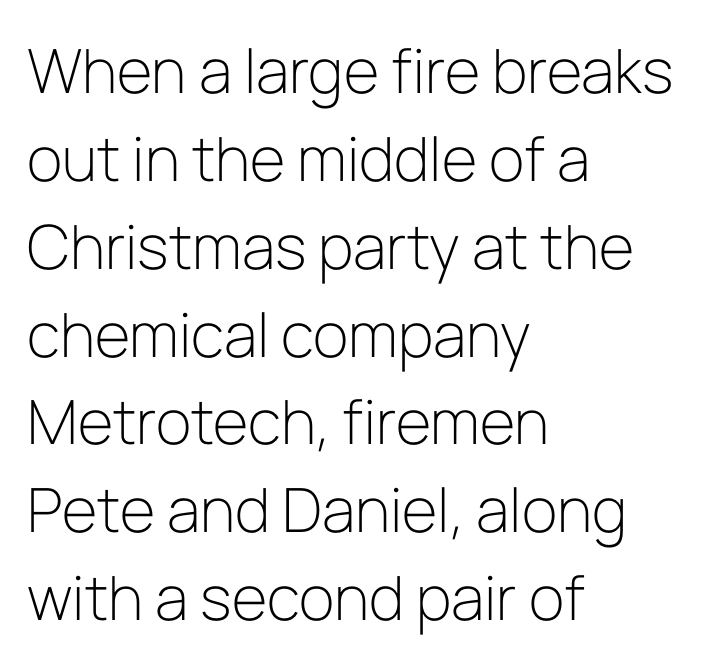
The image shows 61 px light sans-serif type, upright; set left-aligned, normal line spacing (1.44x), normal letter spacing, not underlined; low stroke contrast and a medium x-height.
